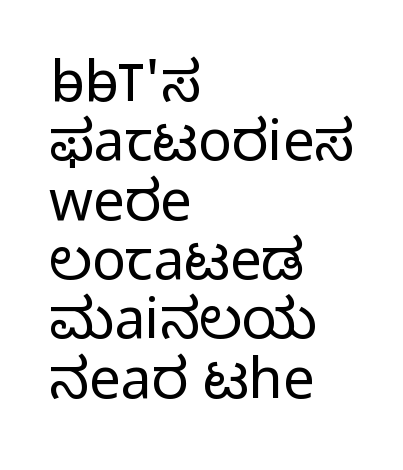
Q: Is the text bold? A: No.
Q: Is the text italic (slanted)? A: No, it is upright.
Q: Is the typeface a serif or a sans-serif typeface? A: Sans-serif.
Q: Is the text underlined? A: No.
Q: How is the paragraph aligned? A: Left-aligned.
Q: Is the spacing between letters normal or unusually wide? A: Normal.
Q: Is the spacing between lines tight, normal or loose? A: Tight.
Q: Width (condensed, normal, or wide)? A: Normal.
Q: Stroke contrast? A: Low.
Q: x-height? A: Medium.
Q: Monospaced? A: No.
